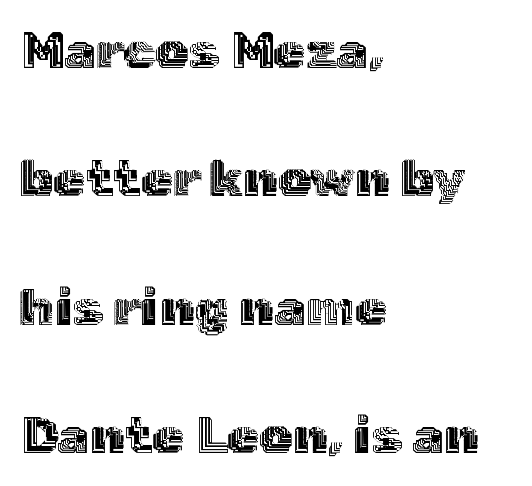
Q: Is the text italic (slanted)? A: No, it is upright.
Q: Is the text underlined? A: No.
Q: How is the paragraph aligned? A: Left-aligned.
Q: Is the spacing between letters normal or unusually wide? A: Normal.
Q: Is the spacing between lines tight, normal or loose? A: Loose.
Q: Width (condensed, normal, or wide)? A: Normal.
Q: x-height? A: Medium.
Q: Monospaced? A: No.
